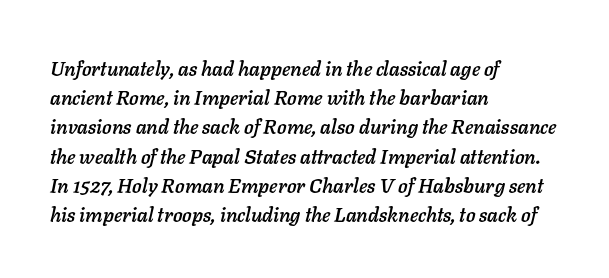
Q: Is the text italic (slanted)? A: Yes, it leans right by about 11 degrees.
Q: Is the text underlined? A: No.
Q: How is the paragraph aligned? A: Left-aligned.
Q: Is the spacing between letters normal or unusually wide? A: Normal.
Q: Is the spacing between lines tight, normal or loose? A: Normal.
